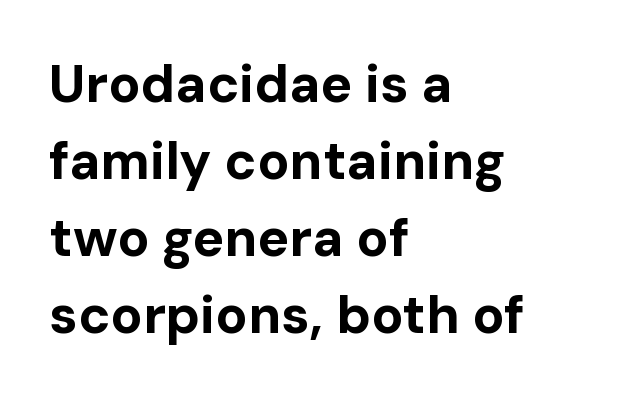
Here the designer chose a conventional face with non-uniform glyph widths. The letterforms sit shoulder to shoulder at normal distance. Baseline-to-baseline distance is the conventional proportion of letter height. A student would call this left alignment; a typographer would say flush left, rag right. This sample uses a sans-serif face. Heavy, bold letterforms.
